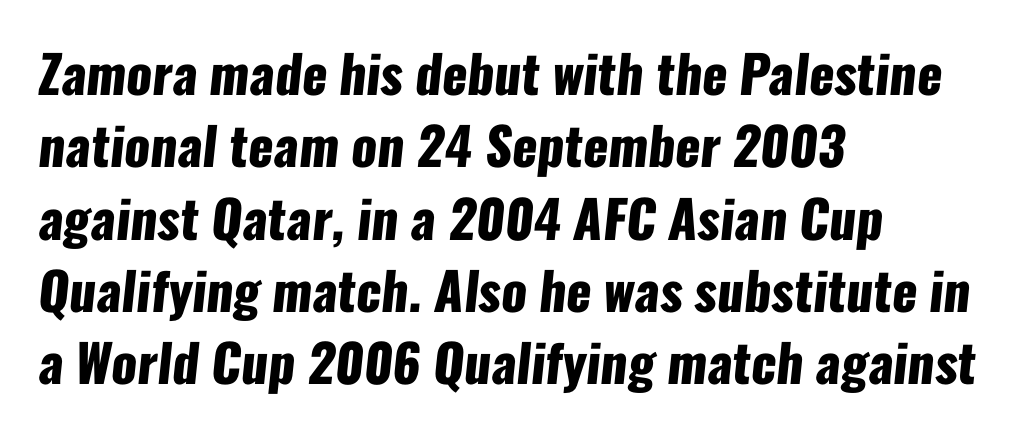
{"serif": "no", "bold": "yes", "weight": "heavy", "width": "condensed", "stroke_contrast": "low", "x_height": "medium", "monospaced": "no", "underline": "no", "align": "left", "line_spacing": "normal", "line_spacing_ratio": 1.39, "letter_spacing": "normal", "letter_spacing_em": 0.0, "glyph_px": 52}
